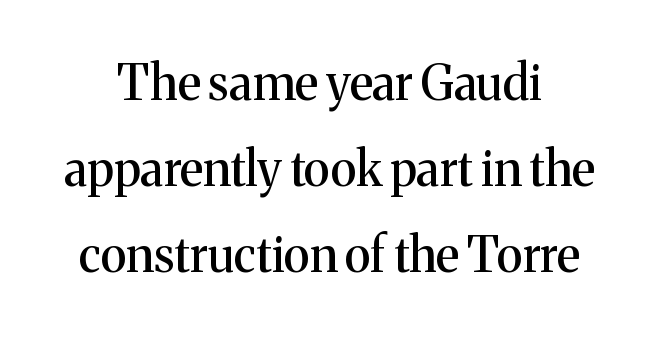
Short and long lines alike share a common midpoint. Here the designer chose a conventional face with non-uniform glyph widths. The letterforms sit shoulder to shoulder at normal distance. You can tell it's not italic because the verticals are truly vertical. Font category for this specimen: serif.
